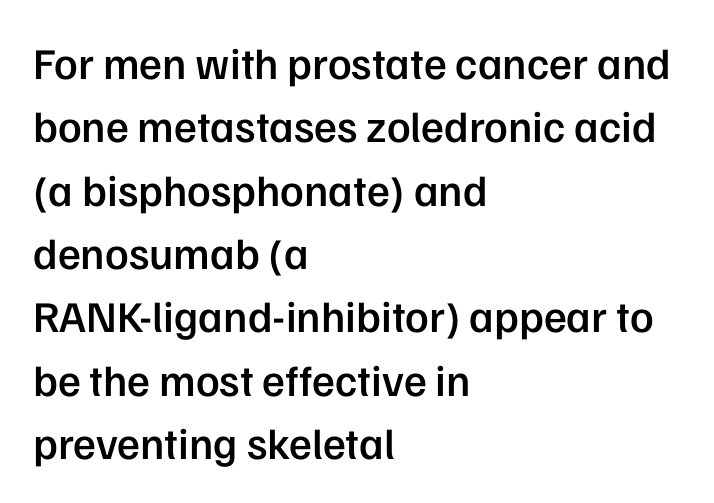
This sample has the flowing, uneven cadence of proportional lettering. Emphasis by weight is partial: semibold. The glyphs are unaccompanied by any horizontal stroke below them. Posture: vertical.
